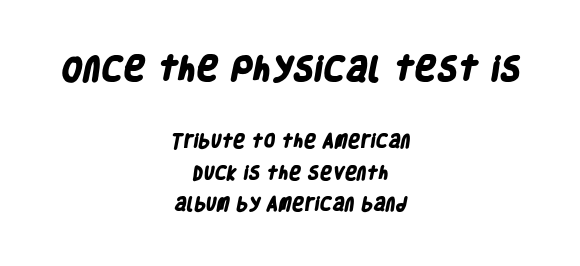
Short note: letters normally spaced. Honestly, there is no underline to notice here at all. Stroke thickness is high; the sample reads as a true bold. Look at the glyph heights: the upper group is clearly the bigger setting. Does the leading feel generous? Absolutely, it's lavish. The text block is weighted toward neither margin, spreading evenly from the middle.
